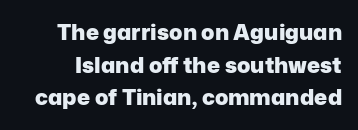
Q: Is the text bold? A: Yes.
Q: Is the text italic (slanted)? A: No, it is upright.
Q: Is the text underlined? A: No.
Q: Is the spacing between letters normal or unusually wide? A: Normal.
Q: Is the spacing between lines tight, normal or loose? A: Normal.
